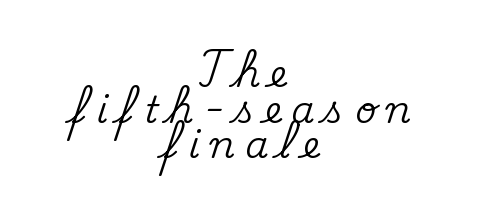
{"serif": "yes", "width": "normal", "stroke_contrast": "medium", "x_height": "small", "monospaced": "no", "underline": "no", "align": "center", "line_spacing": "tight", "line_spacing_ratio": 0.96, "letter_spacing": "wide", "letter_spacing_em": 0.27, "glyph_px": 37}
